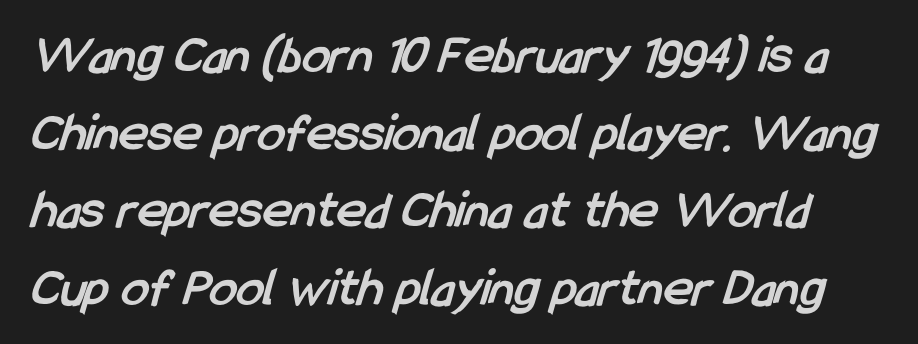
{"serif": "no", "bold": "yes", "weight": "semibold", "width": "condensed", "stroke_contrast": "low", "x_height": "medium", "monospaced": "no", "underline": "no", "line_spacing": "normal", "line_spacing_ratio": 1.41, "letter_spacing": "normal", "letter_spacing_em": 0.0, "glyph_px": 55}
